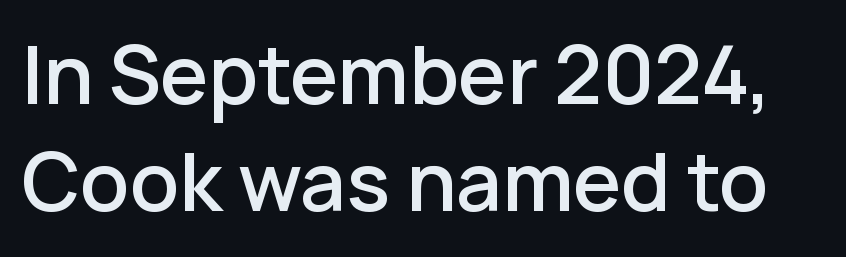
{"serif": "no", "italic": "no", "bold": "semi", "weight": "semibold", "width": "normal", "stroke_contrast": "low", "x_height": "medium", "monospaced": "no", "underline": "no", "line_spacing": "normal", "line_spacing_ratio": 1.37, "letter_spacing": "normal", "letter_spacing_em": 0.0, "glyph_px": 78}
